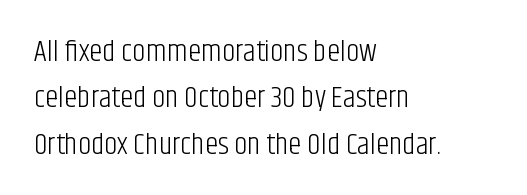
Each letter keeps its own natural width here, so spacing adapts to shape. Stems and bowls with no extra thickness — not bold. Check the space under the baseline: it is left empty. If you measured baseline to baseline, you'd find a middling distance. In terms of letterform style, serifs are entirely absent.
